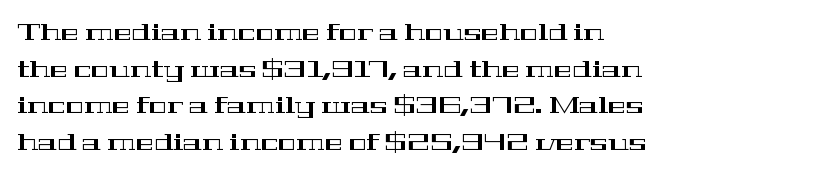
Unlike italic type, these characters show no tilt at all. Glyph-to-glyph distance matches everyday printed text. The line-height multiplier appears to be the usual default. The rag falls on the right side of this text block.
